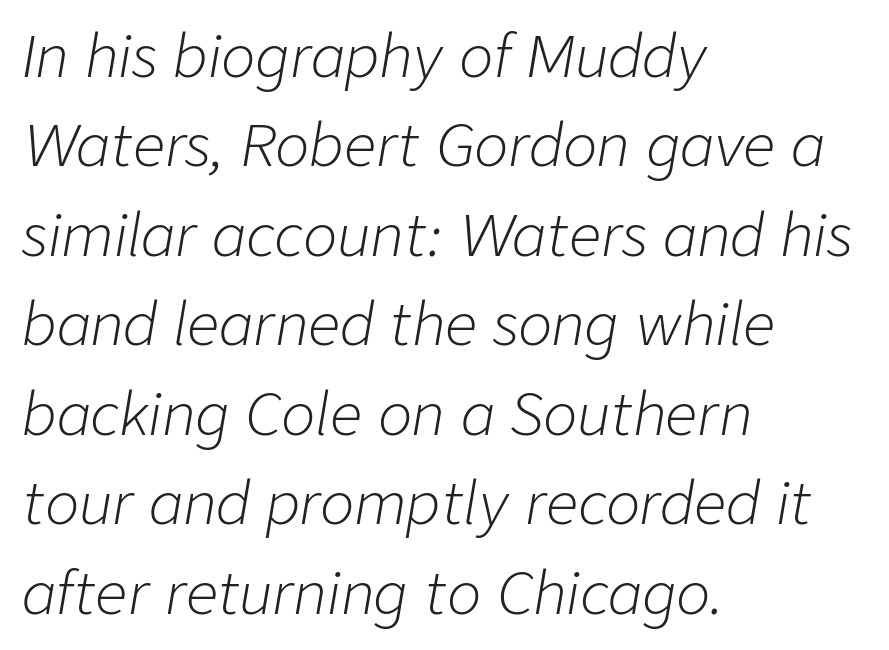
{"italic": "yes", "lean": "right", "slant_degrees": 9, "bold": "no", "weight": "light", "width": "normal", "stroke_contrast": "low", "x_height": "medium", "monospaced": "no", "underline": "no", "align": "left", "line_spacing": "normal", "line_spacing_ratio": 1.57, "letter_spacing": "normal", "letter_spacing_em": 0.0, "glyph_px": 57}
